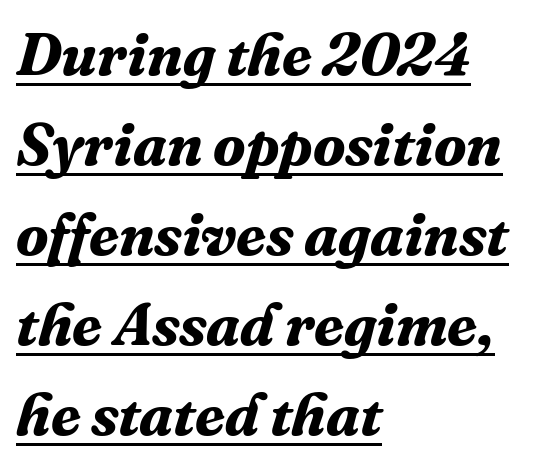
{"serif": "yes", "italic": "yes", "lean": "right", "slant_degrees": 16, "bold": "yes", "weight": "bold", "width": "normal", "stroke_contrast": "medium", "x_height": "medium", "monospaced": "no", "underline": "yes", "align": "left", "line_spacing": "normal", "line_spacing_ratio": 1.5, "letter_spacing": "normal", "letter_spacing_em": 0.0, "glyph_px": 60}
